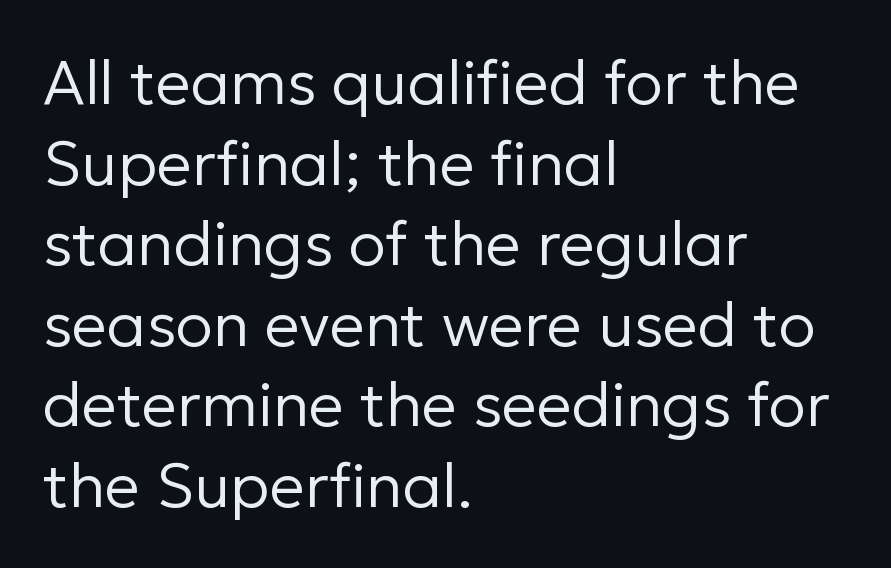
Q: Is the text bold? A: No.
Q: Is the text italic (slanted)? A: No, it is upright.
Q: Is the typeface a serif or a sans-serif typeface? A: Sans-serif.
Q: Is the text underlined? A: No.
Q: How is the paragraph aligned? A: Left-aligned.
Q: Is the spacing between letters normal or unusually wide? A: Normal.
Q: Is the spacing between lines tight, normal or loose? A: Normal.
Q: Width (condensed, normal, or wide)? A: Normal.
Q: Stroke contrast? A: Low.
Q: x-height? A: Medium.
Q: Monospaced? A: No.
